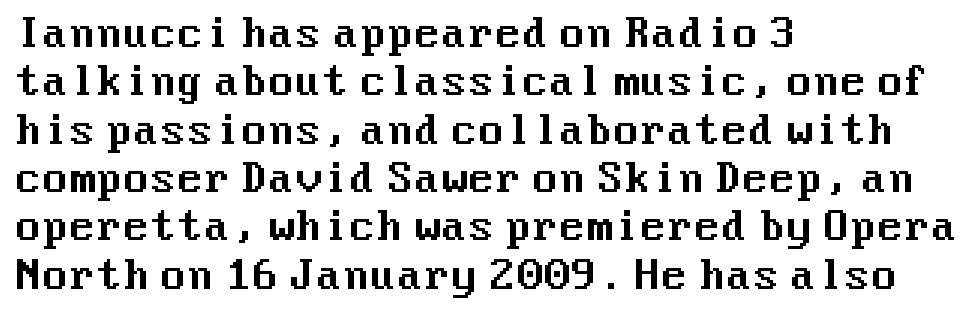
The image shows 39 px sans-serif type, upright; set left-aligned, line spacing 1.24x, normal letter spacing, not underlined; medium stroke contrast and a medium x-height.
